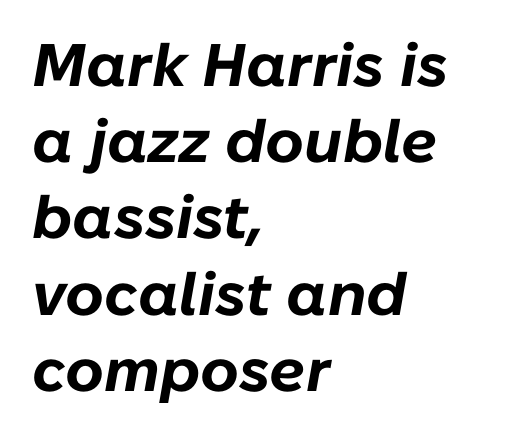
{"italic": "yes", "lean": "right", "slant_degrees": 10, "bold": "yes", "weight": "bold", "width": "normal", "stroke_contrast": "low", "x_height": "medium", "monospaced": "no", "underline": "no", "align": "left", "line_spacing": "normal", "line_spacing_ratio": 1.27, "letter_spacing": "normal", "letter_spacing_em": 0.0, "glyph_px": 60}
